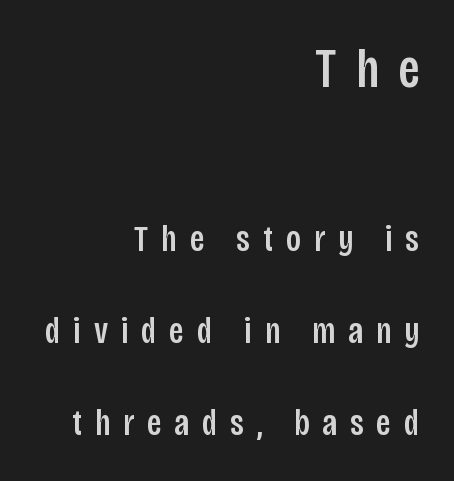
The image shows 55 px condensed sans-serif type, upright; set right-aligned, loose line spacing (2.49x), unusually wide letter spacing (+0.35 em), not underlined; the first (top) block is 1.49x larger; low stroke contrast and a large x-height.
